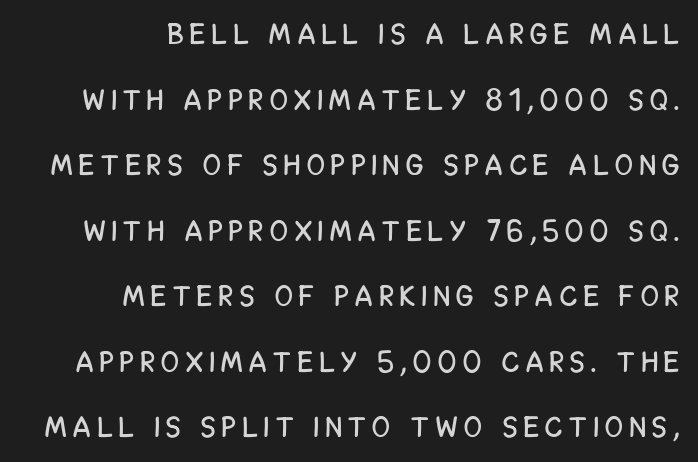
Q: Is the text italic (slanted)? A: No, it is upright.
Q: Is the typeface a serif or a sans-serif typeface? A: Sans-serif.
Q: Is the text underlined? A: No.
Q: How is the paragraph aligned? A: Right-aligned.
Q: Is the spacing between letters normal or unusually wide? A: Unusually wide.
Q: Is the spacing between lines tight, normal or loose? A: Loose.
Q: Width (condensed, normal, or wide)? A: Condensed.
Q: Stroke contrast? A: Low.
Q: x-height? A: Large.
Q: Monospaced? A: No.
